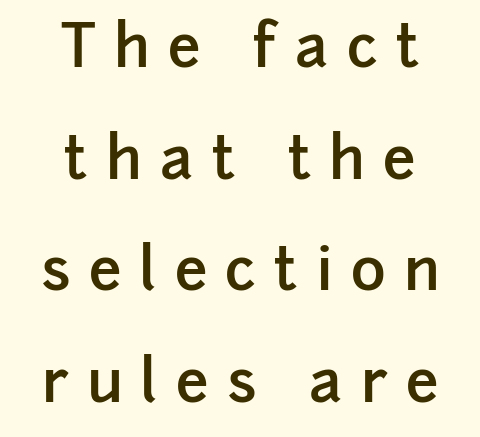
Q: Is the text bold? A: Semi-bold.
Q: Is the text italic (slanted)? A: No, it is upright.
Q: Is the typeface a serif or a sans-serif typeface? A: Sans-serif.
Q: Is the text underlined? A: No.
Q: How is the paragraph aligned? A: Centered.
Q: Is the spacing between letters normal or unusually wide? A: Unusually wide.
Q: Width (condensed, normal, or wide)? A: Normal.
Q: Stroke contrast? A: Low.
Q: x-height? A: Medium.
Q: Monospaced? A: No.
